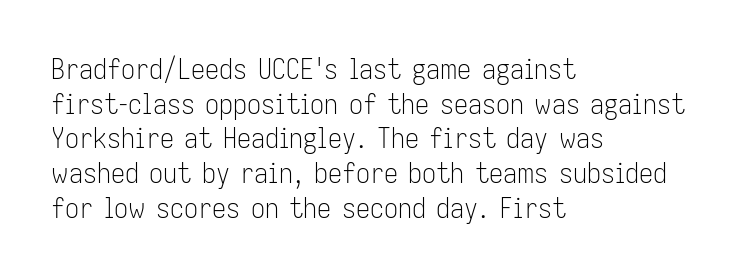
The specimen reads as upright at a glance. Honestly, there is no underline to notice here at all. The passage shown is typeset with a sans-serif family. Look at the tracking — it's just the regular setting, nothing added.
